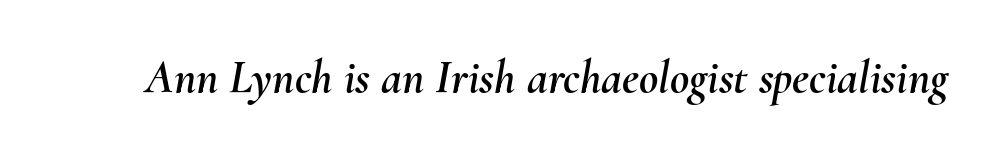
{"italic": "yes", "lean": "right", "slant_degrees": 10, "width": "normal", "stroke_contrast": "medium", "x_height": "small", "monospaced": "no", "underline": "no", "letter_spacing": "normal", "letter_spacing_em": 0.0, "glyph_px": 47}
